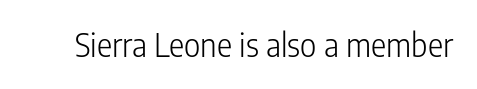
{"serif": "no", "italic": "no", "bold": "no", "weight": "light", "width": "condensed", "stroke_contrast": "low", "x_height": "medium", "monospaced": "no", "underline": "no", "letter_spacing": "normal", "letter_spacing_em": 0.0, "glyph_px": 32}
